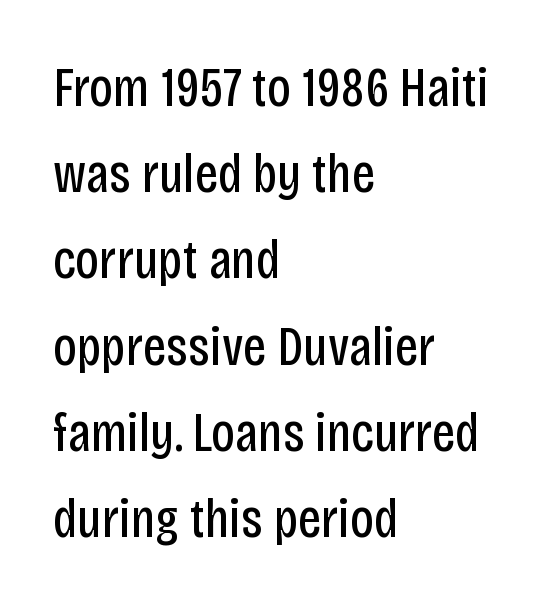
Q: Is the text bold? A: No.
Q: Is the text italic (slanted)? A: No, it is upright.
Q: Is the typeface a serif or a sans-serif typeface? A: Sans-serif.
Q: Is the text underlined? A: No.
Q: How is the paragraph aligned? A: Left-aligned.
Q: Is the spacing between letters normal or unusually wide? A: Normal.
Q: Is the spacing between lines tight, normal or loose? A: Normal.
Q: Width (condensed, normal, or wide)? A: Condensed.
Q: Stroke contrast? A: Low.
Q: x-height? A: Large.
Q: Monospaced? A: No.
